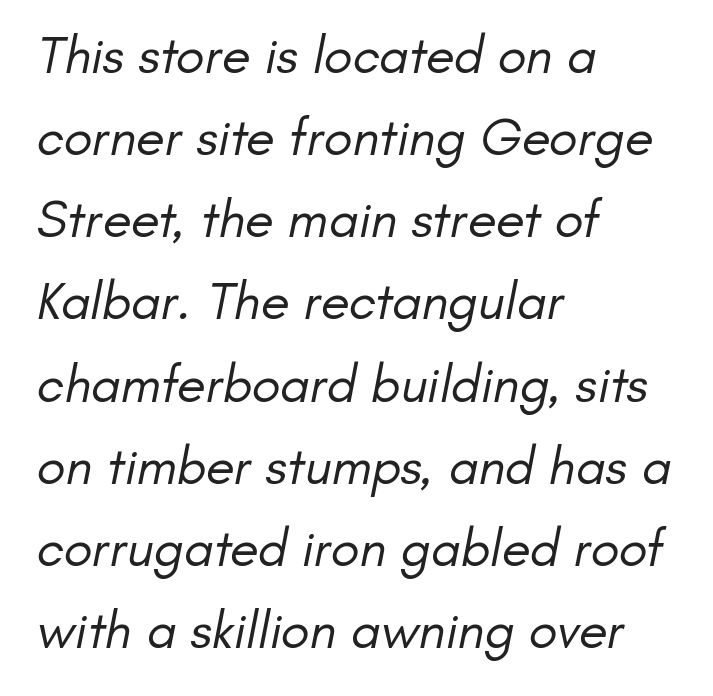
Q: Is the text bold? A: No.
Q: Is the typeface a serif or a sans-serif typeface? A: Sans-serif.
Q: Is the text underlined? A: No.
Q: How is the paragraph aligned? A: Left-aligned.
Q: Is the spacing between letters normal or unusually wide? A: Normal.
Q: Is the spacing between lines tight, normal or loose? A: Normal.
Q: Width (condensed, normal, or wide)? A: Normal.
Q: Stroke contrast? A: Low.
Q: x-height? A: Small.
Q: Monospaced? A: No.
